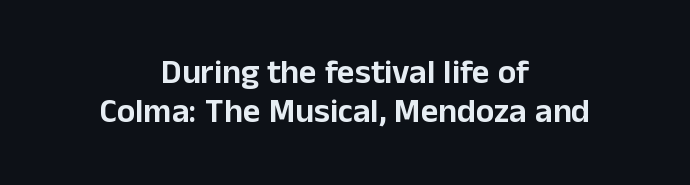
Q: Is the text italic (slanted)? A: No, it is upright.
Q: Is the typeface a serif or a sans-serif typeface? A: Sans-serif.
Q: Is the text underlined? A: No.
Q: How is the paragraph aligned? A: Centered.
Q: Is the spacing between letters normal or unusually wide? A: Normal.
Q: Is the spacing between lines tight, normal or loose? A: Tight.
Q: Width (condensed, normal, or wide)? A: Normal.
Q: Stroke contrast? A: Low.
Q: x-height? A: Medium.
Q: Monospaced? A: No.
